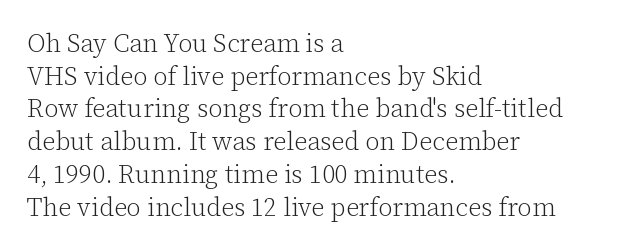
{"italic": "no", "bold": "no", "underline": "no", "align": "left", "line_spacing": "normal", "line_spacing_ratio": 1.31, "letter_spacing": "normal", "letter_spacing_em": 0.0, "glyph_px": 25}
